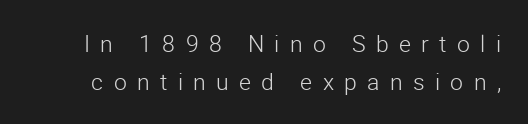
The image shows 23 px text type, upright; set normal line spacing (1.65x), unusually wide letter spacing (+0.45 em), not underlined.
